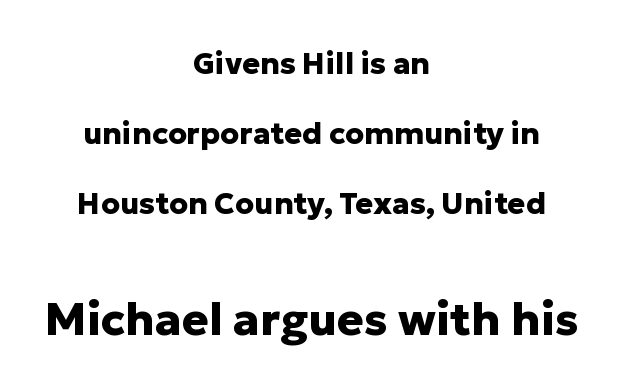
Whoever set this chose breathing room over compactness in the vertical rhythm. Typographic density is high because the face is bold. The typeface chosen for these lines omits serifs. Of the two passages, the one underneath uses the larger point size. This sample has the flowing, uneven cadence of proportional lettering.
